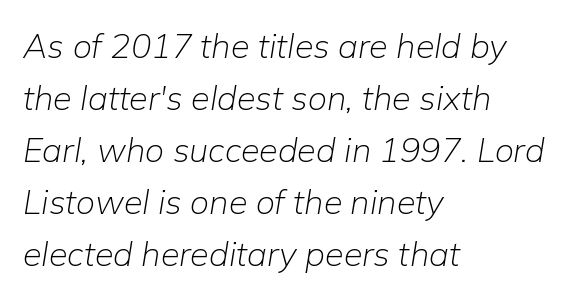
Typeset ragged right — the left edge is the straight one. The text carries the slant typical of an italic or oblique font. You could not count columns in this text — the font is proportionally spaced. Leading: standard.
